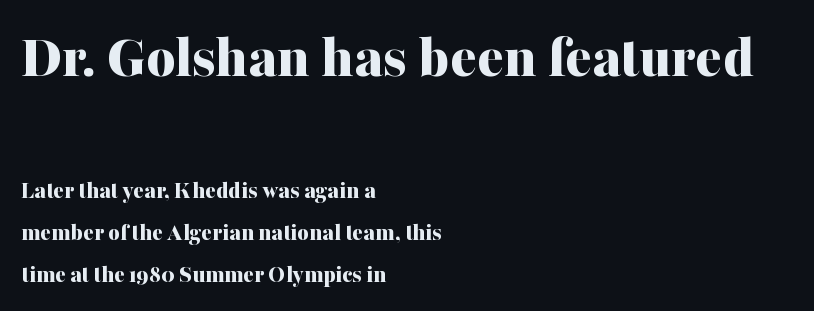
Q: Is the text bold? A: Yes.
Q: Is the text italic (slanted)? A: No, it is upright.
Q: Is the typeface a serif or a sans-serif typeface? A: Serif.
Q: Is the text underlined? A: No.
Q: How is the paragraph aligned? A: Left-aligned.
Q: Is the spacing between letters normal or unusually wide? A: Normal.
Q: Is the spacing between lines tight, normal or loose? A: Normal.
Q: Which block of text is set in a larger size, the first (top) or the second (bottom)? A: The first (top) one.
Q: Width (condensed, normal, or wide)? A: Normal.
Q: Stroke contrast? A: Medium.
Q: x-height? A: Medium.
Q: Monospaced? A: No.
